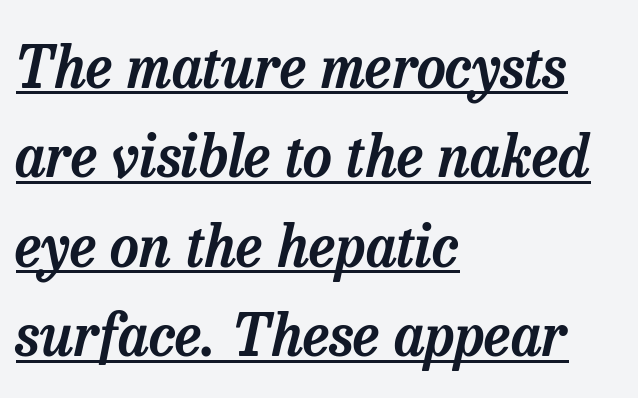
The image shows 57 px serif type, italic (leaning right); set left-aligned, normal line spacing (1.57x), normal letter spacing, underlined; low stroke contrast and a medium x-height.
